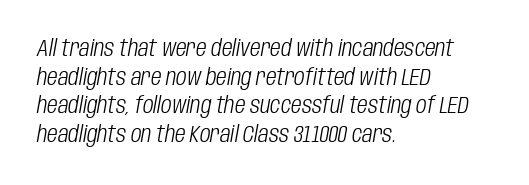
{"italic": "yes", "lean": "right", "slant_degrees": 10, "bold": "no", "underline": "no", "align": "left", "line_spacing_ratio": 1.24, "letter_spacing": "normal", "letter_spacing_em": 0.0, "glyph_px": 23}
